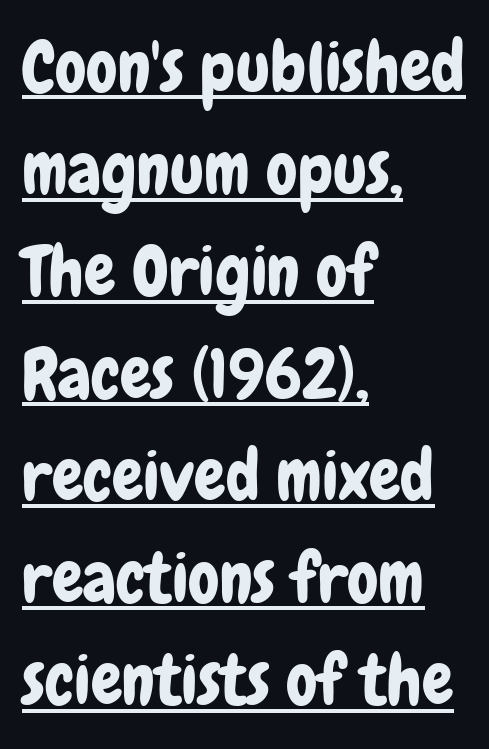
This block has exactly the height ordinary leading produces. Does a line run under the words? Yes, clearly. Observe the absence of serifs on each vertical stroke in this sample. Which margin do the lines hug? The left one — the right edge is uneven. Nothing unusual about the tracking: characters are spaced as the font intends.
